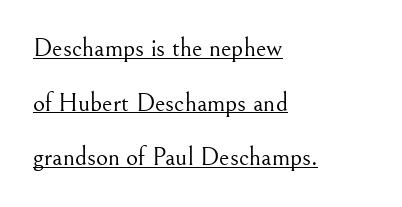
Q: Is the text bold? A: No.
Q: Is the text italic (slanted)? A: No, it is upright.
Q: Is the text underlined? A: Yes.
Q: How is the paragraph aligned? A: Left-aligned.
Q: Is the spacing between letters normal or unusually wide? A: Normal.
Q: Is the spacing between lines tight, normal or loose? A: Loose.
